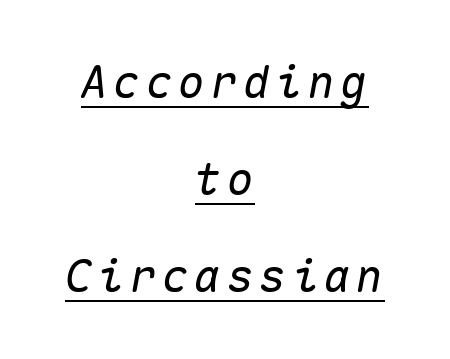
Horizontal bands of white between lines are thick stripes. Do the characters align in a grid? Yes, the font is monospaced. Every word sits above its own underline. Notice how the stems are inclined rather than vertical — that's the hallmark of italics.
